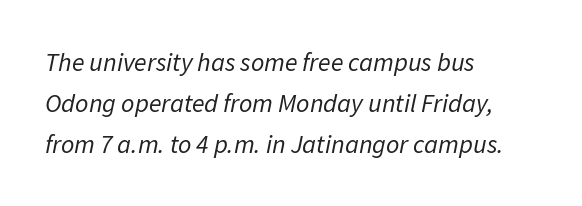
The image shows 26 px text type, italic (leaning right); set left-aligned, normal line spacing (1.57x), normal letter spacing, not underlined.
